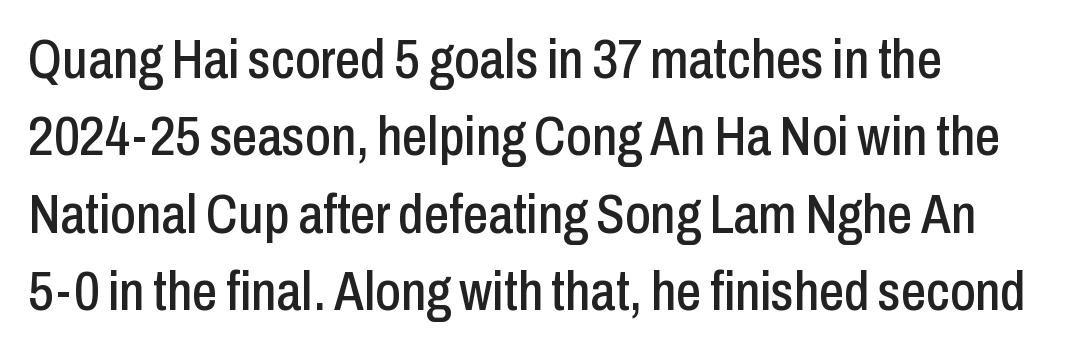
The image shows 56 px condensed sans-serif type, upright; set left-aligned, normal line spacing (1.38x), normal letter spacing, not underlined; low stroke contrast and a medium x-height.
